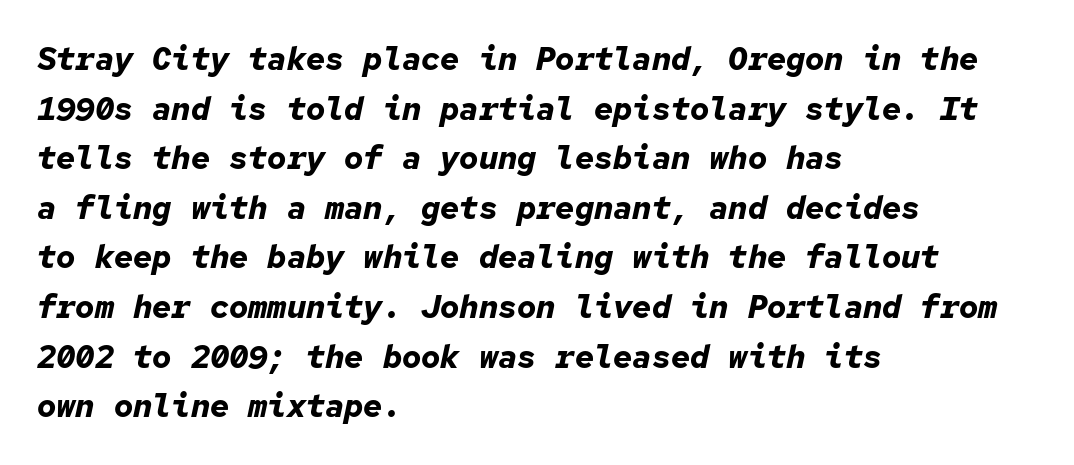
{"italic": "yes", "lean": "right", "slant_degrees": 12, "bold": "yes", "weight": "bold", "width": "normal", "stroke_contrast": "low", "x_height": "medium", "monospaced": "yes", "underline": "no", "align": "left", "line_spacing": "normal", "line_spacing_ratio": 1.55, "letter_spacing": "normal", "letter_spacing_em": 0.0, "glyph_px": 32}
